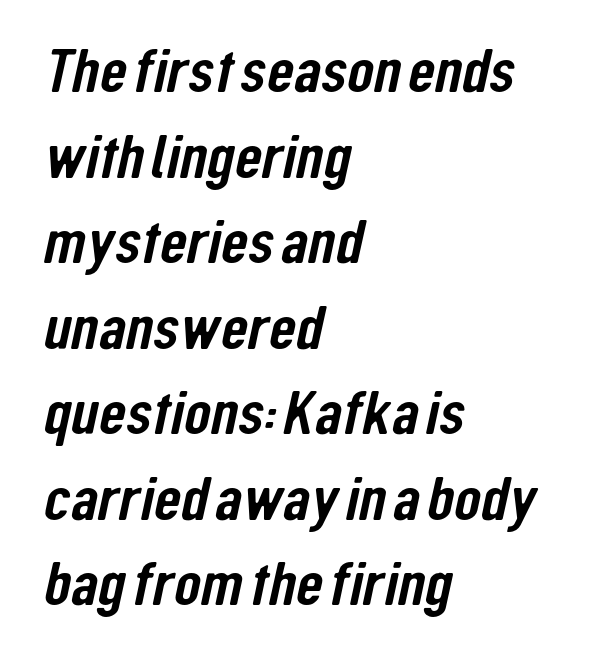
The image shows 62 px condensed sans-serif type; set left-aligned, normal line spacing (1.38x), normal letter spacing, not underlined; low stroke contrast and a medium x-height.
